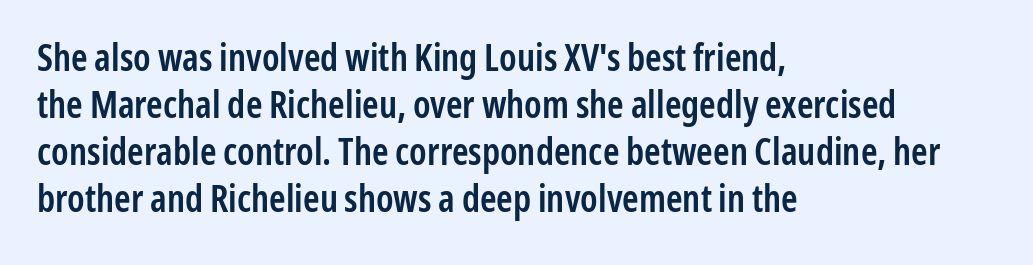
The zone under the glyphs is completely vacant. Unlike a traditional serif, this face leaves its strokes unadorned. The lines in this sample share a left origin and differ only in where they stop. As a designer I'd log this as weight 600, semibold. This sample keeps an unexceptional amount of space between lines. Compared with typical body copy, the letter spacing here is the same.
